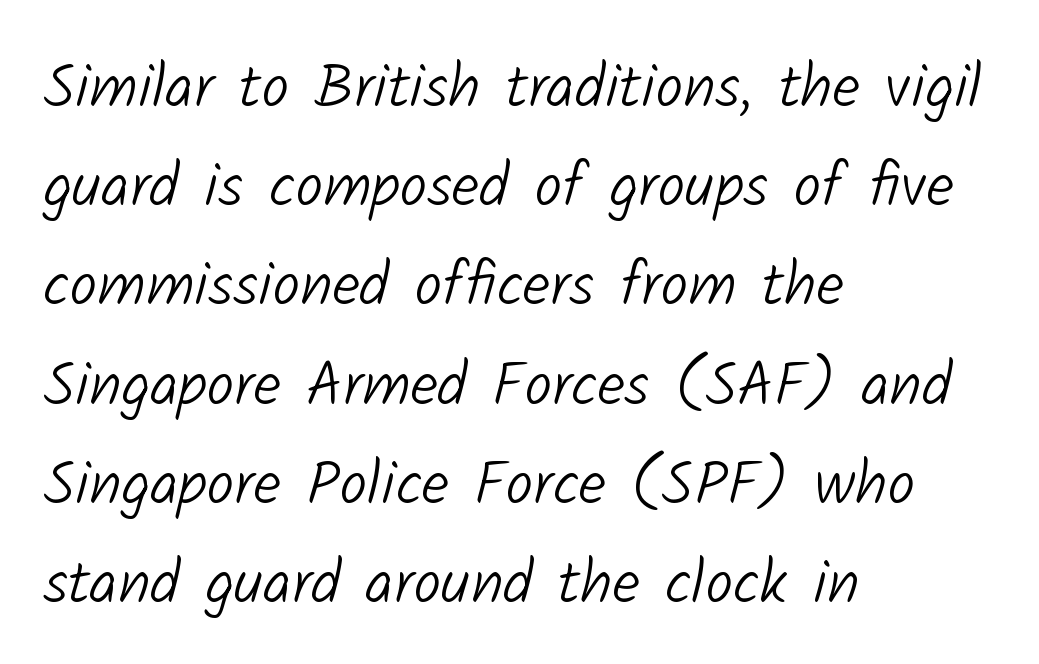
The image shows 62 px light sans-serif type; set left-aligned, normal line spacing (1.6x), normal letter spacing, not underlined; low stroke contrast and a medium x-height.
